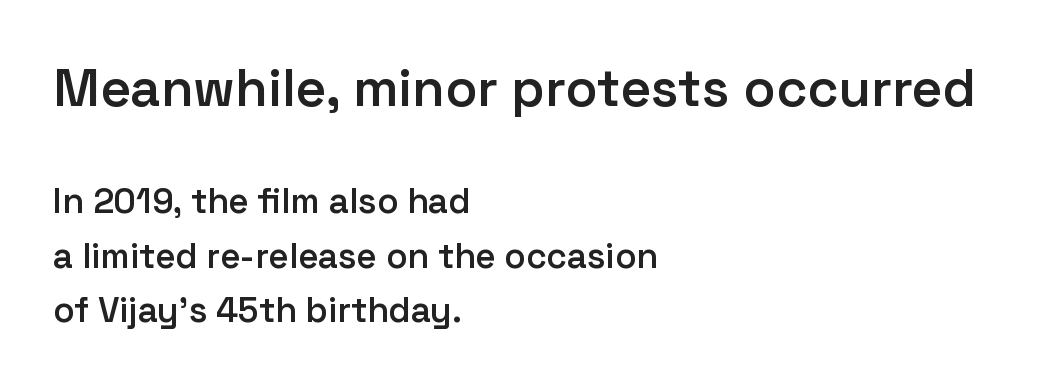
Q: Is the text bold? A: Semi-bold.
Q: Is the text italic (slanted)? A: No, it is upright.
Q: Is the typeface a serif or a sans-serif typeface? A: Sans-serif.
Q: Is the text underlined? A: No.
Q: How is the paragraph aligned? A: Left-aligned.
Q: Is the spacing between letters normal or unusually wide? A: Normal.
Q: Is the spacing between lines tight, normal or loose? A: Normal.
Q: Which block of text is set in a larger size, the first (top) or the second (bottom)? A: The first (top) one.
Q: Width (condensed, normal, or wide)? A: Normal.
Q: Stroke contrast? A: Low.
Q: x-height? A: Medium.
Q: Monospaced? A: No.
